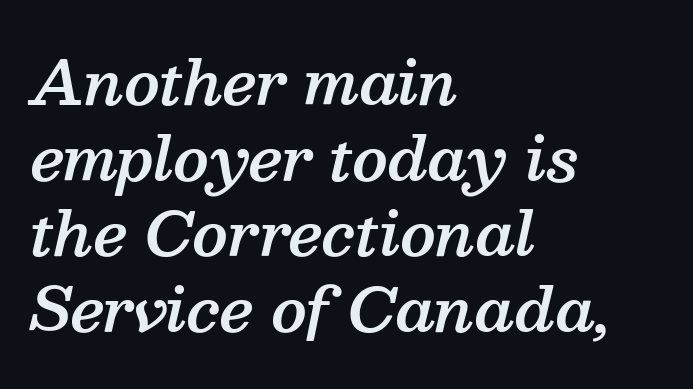
The image shows 59 px semibold serif type, italic (leaning right); set left-aligned, normal line spacing (1.28x), normal letter spacing, not underlined; medium stroke contrast and a medium x-height.
